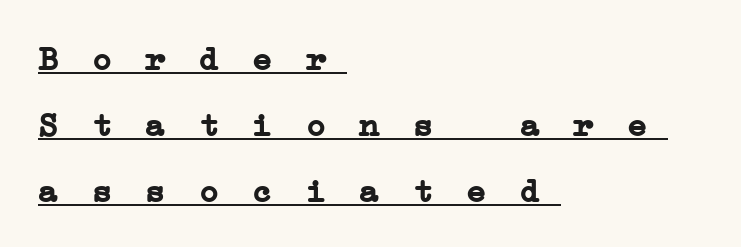
{"serif": "yes", "bold": "yes", "weight": "semibold", "width": "wide", "stroke_contrast": "low", "x_height": "medium", "monospaced": "yes", "underline": "yes", "align": "left", "line_spacing": "loose", "line_spacing_ratio": 1.94, "letter_spacing": "wide", "letter_spacing_em": 0.37, "glyph_px": 34}
